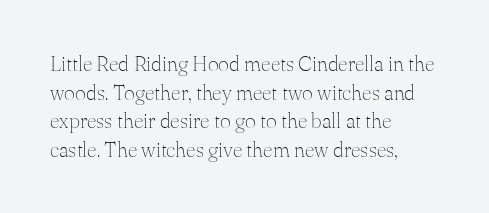
Line beginnings align vertically; line endings do not. Whoever set this chose a conventional vertical rhythm. Stroke mass is kept to a normal reading level or below. Nobody touched the tracking dial on this one.
